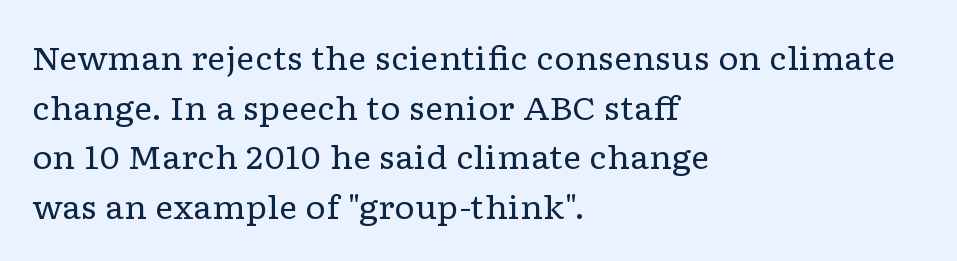
Q: Is the text bold? A: No.
Q: Is the text italic (slanted)? A: No, it is upright.
Q: Is the typeface a serif or a sans-serif typeface? A: Serif.
Q: Is the text underlined? A: No.
Q: How is the paragraph aligned? A: Left-aligned.
Q: Is the spacing between letters normal or unusually wide? A: Normal.
Q: Is the spacing between lines tight, normal or loose? A: Normal.
Q: Width (condensed, normal, or wide)? A: Wide.
Q: Stroke contrast? A: Low.
Q: x-height? A: Medium.
Q: Monospaced? A: No.
